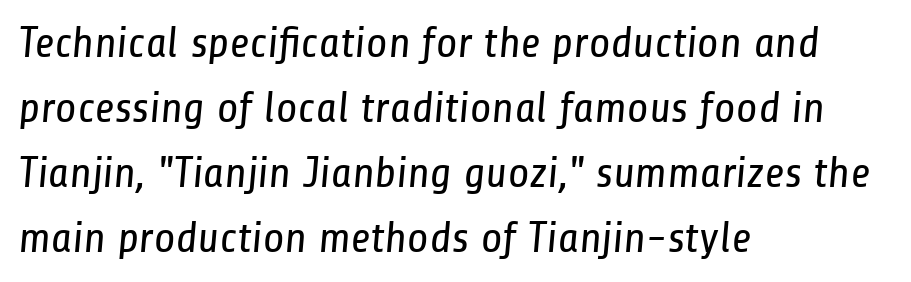
The image shows 44 px regular-weight, condensed sans-serif type; set left-aligned, normal line spacing (1.48x), normal letter spacing, not underlined; low stroke contrast and a medium x-height.
